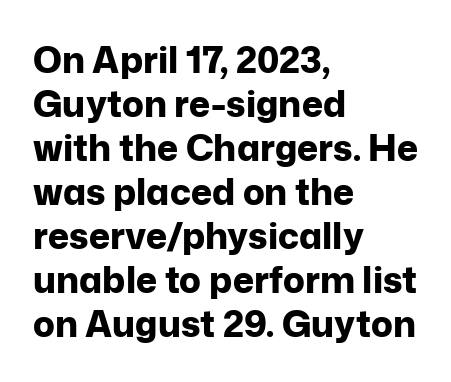
{"serif": "no", "italic": "no", "bold": "yes", "weight": "bold", "width": "normal", "stroke_contrast": "low", "x_height": "medium", "monospaced": "no", "underline": "no", "align": "left", "line_spacing_ratio": 1.22, "letter_spacing": "normal", "letter_spacing_em": 0.0, "glyph_px": 36}
